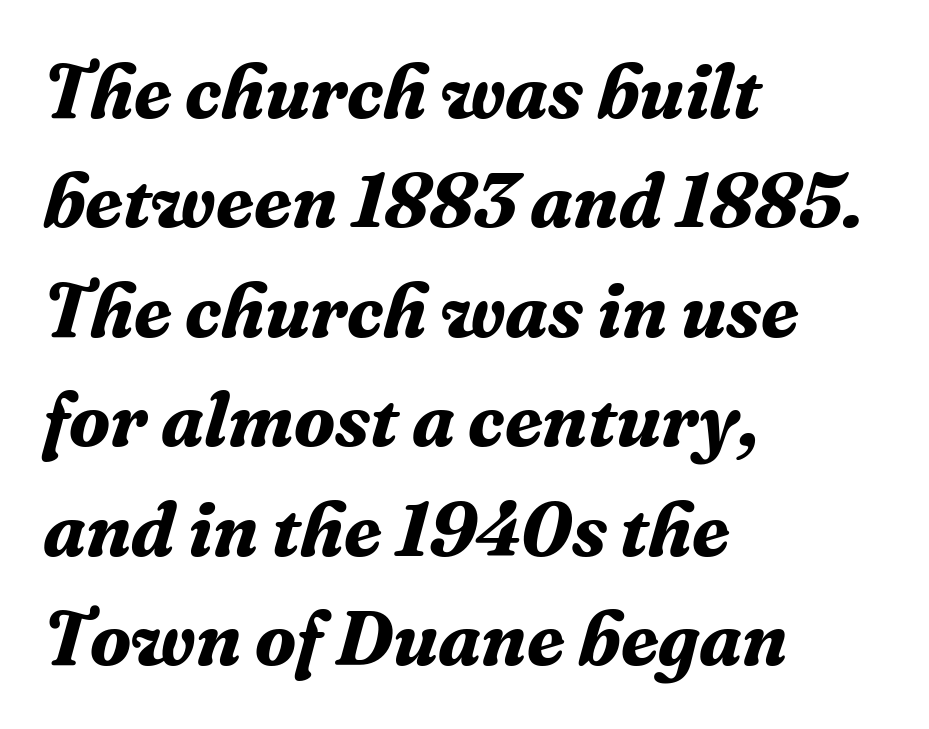
{"serif": "yes", "italic": "yes", "lean": "right", "slant_degrees": 16, "bold": "yes", "weight": "bold", "width": "normal", "stroke_contrast": "medium", "x_height": "medium", "monospaced": "no", "underline": "no", "align": "left", "line_spacing": "normal", "line_spacing_ratio": 1.44, "letter_spacing": "normal", "letter_spacing_em": 0.0, "glyph_px": 76}
